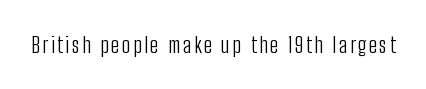
The specimen reads as upright at a glance. The face looks like a standard text weight, possibly lighter. Nobody drew a line under any word here.
